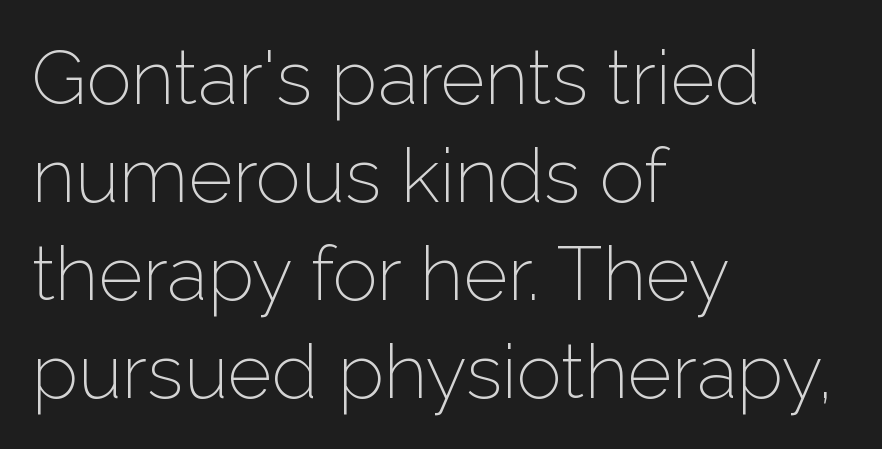
The horizontal fit of the characters is conventional and even. To sum up the face: it is a sans, with no serifs. Unbolded letterforms with no extra heft. Notice how the stems are strictly vertical — no italics here. A clean baseline with only descenders dipping below it.
